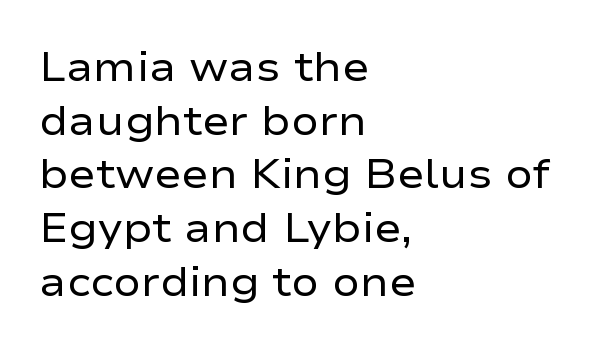
{"serif": "no", "italic": "no", "bold": "no", "weight": "regular", "width": "wide", "stroke_contrast": "low", "x_height": "medium", "monospaced": "no", "underline": "no", "align": "left", "line_spacing": "normal", "line_spacing_ratio": 1.31, "letter_spacing": "normal", "letter_spacing_em": 0.0, "glyph_px": 41}
